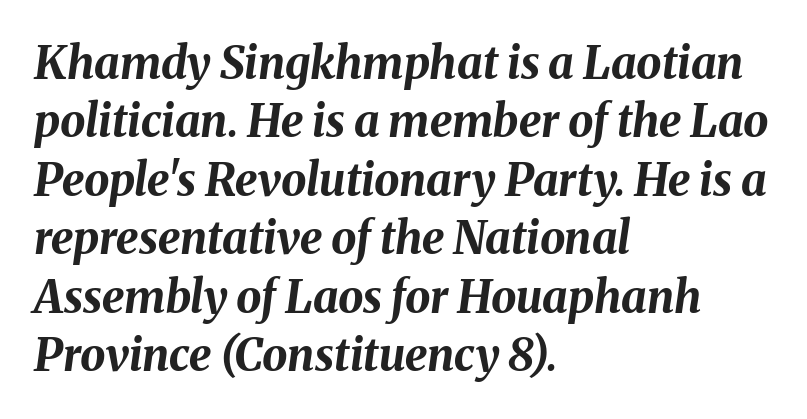
Beneath every word, the page is bare. Do the characters align in a grid? No, the font is proportional. Set as a true bold cut, around the 700 mark. The passage shown has conventional tracking throughout. Does the copy run flush right? No — it runs flush left.
